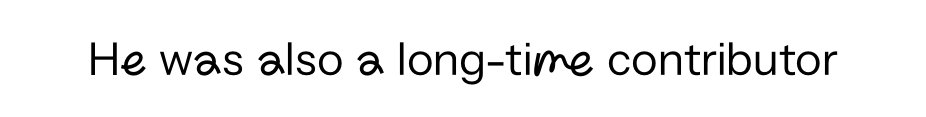
The image shows 49 px regular-weight sans-serif type, upright; set normal letter spacing, not underlined; low stroke contrast and a medium x-height.
